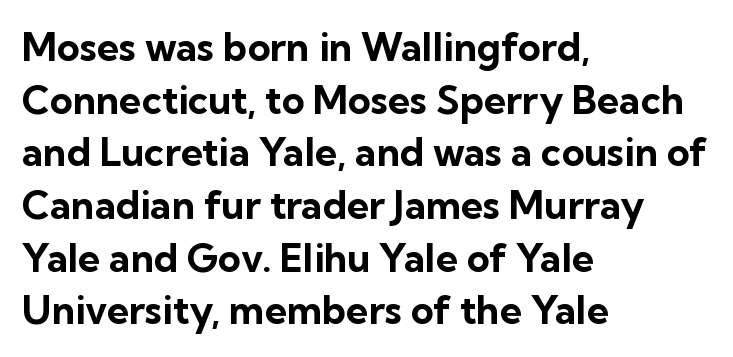
Unmarked baselines from the first word to the last. Notice how descenders clear the ascenders below comfortably — that's standard leading. A classic flush-left, rag-right setting is used for this passage. Nobody touched the tracking dial on this one. Look at the bottom of the vertical strokes: they stop flat, with no serifs. A roman cut, with each character standing at attention.
